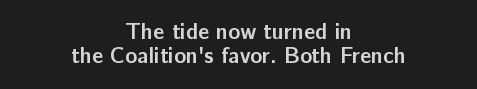
{"italic": "no", "bold": "yes", "underline": "no", "align": "center", "line_spacing": "tight", "line_spacing_ratio": 1.07, "letter_spacing": "normal", "letter_spacing_em": 0.0, "glyph_px": 22}
